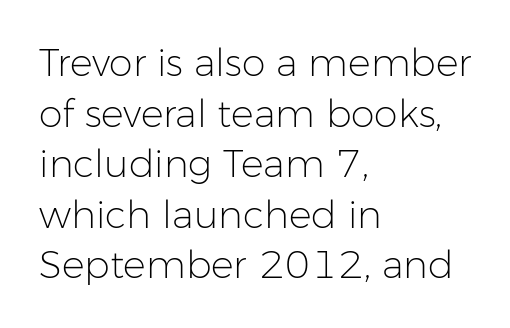
The image shows 38 px light sans-serif type, upright; set left-aligned, normal line spacing (1.33x), normal letter spacing, not underlined; low stroke contrast and a medium x-height.
